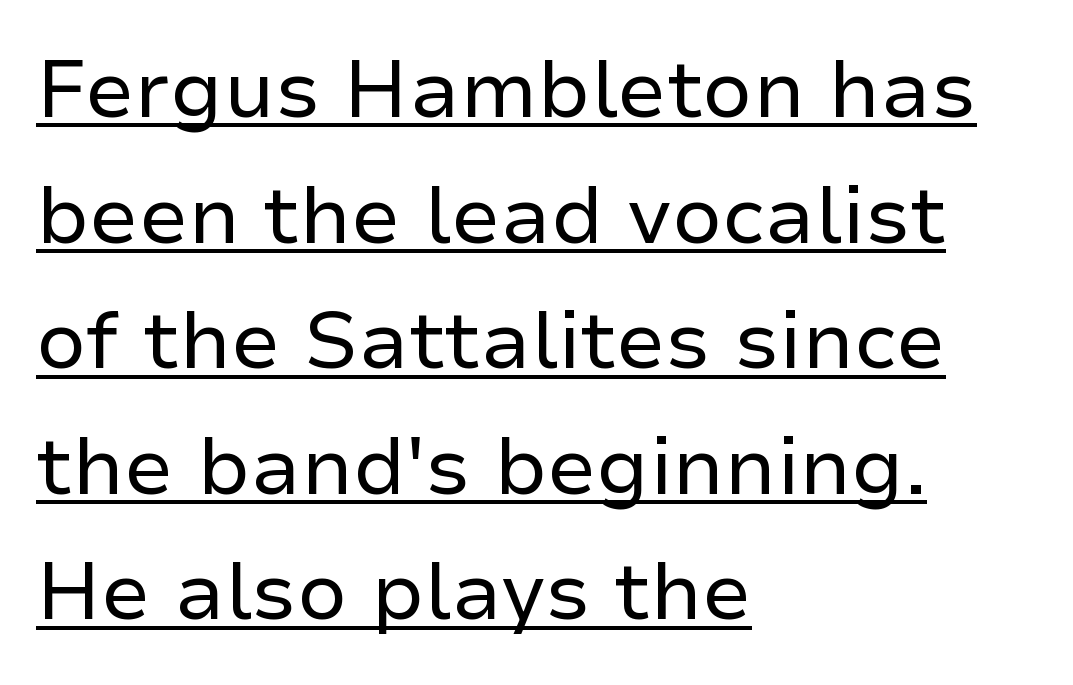
The type sits square on the baseline with zero lean. The strokes are not fattened; the text isn't bold. Varying glyph widths throughout — classic text-font behaviour. This sample carries an underscore along the baseline area. The setting favours the left margin, as ordinary paragraphs usually do. The horizontal fit of the characters is conventional and even.
